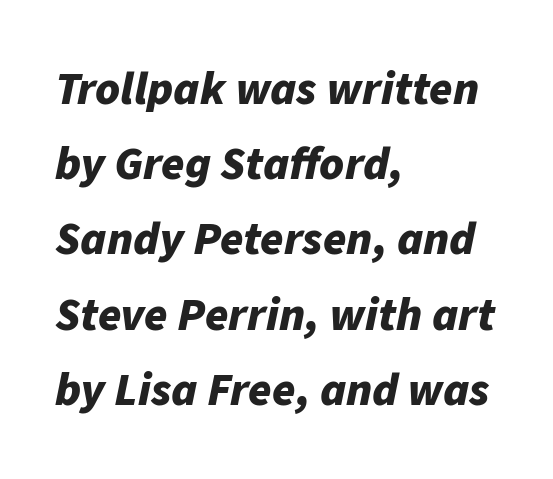
Q: Is the text bold? A: Yes.
Q: Is the text italic (slanted)? A: Yes, it leans right by about 11 degrees.
Q: Is the text underlined? A: No.
Q: How is the paragraph aligned? A: Left-aligned.
Q: Is the spacing between letters normal or unusually wide? A: Normal.
Q: Is the spacing between lines tight, normal or loose? A: Normal.
Q: Width (condensed, normal, or wide)? A: Normal.
Q: Stroke contrast? A: Low.
Q: x-height? A: Medium.
Q: Monospaced? A: No.
